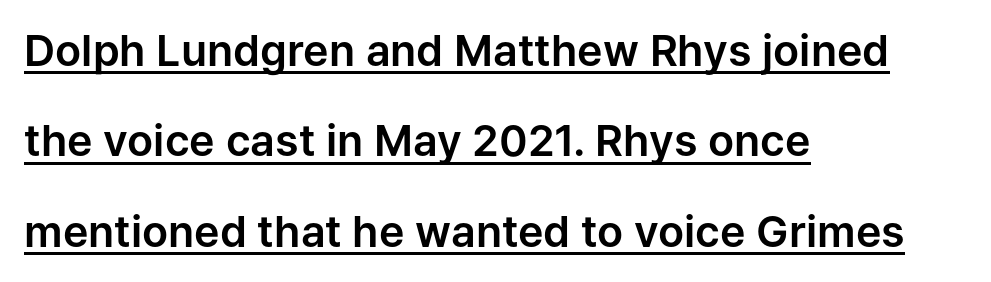
{"serif": "no", "italic": "no", "width": "normal", "stroke_contrast": "low", "x_height": "medium", "monospaced": "no", "underline": "yes", "align": "left", "line_spacing": "loose", "line_spacing_ratio": 2.1, "letter_spacing": "normal", "letter_spacing_em": 0.0, "glyph_px": 43}
